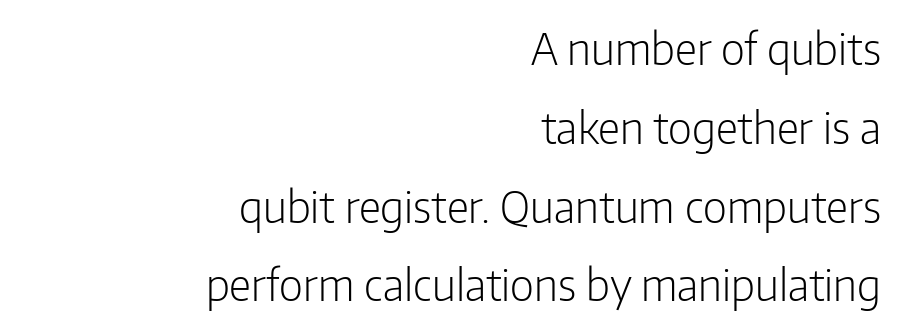
The image shows 44 px light, condensed sans-serif type, upright; set right-aligned, line spacing 1.79x, normal letter spacing, not underlined; low stroke contrast and a medium x-height.
